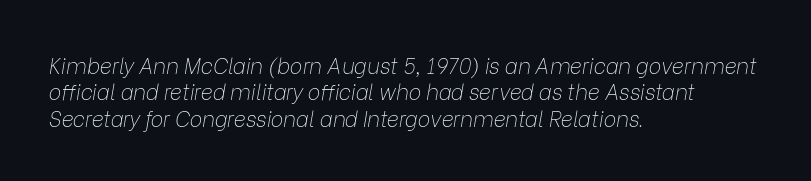
The image shows 21 px text type, italic (leaning right); set left-aligned, normal line spacing (1.26x), normal letter spacing, not underlined.
